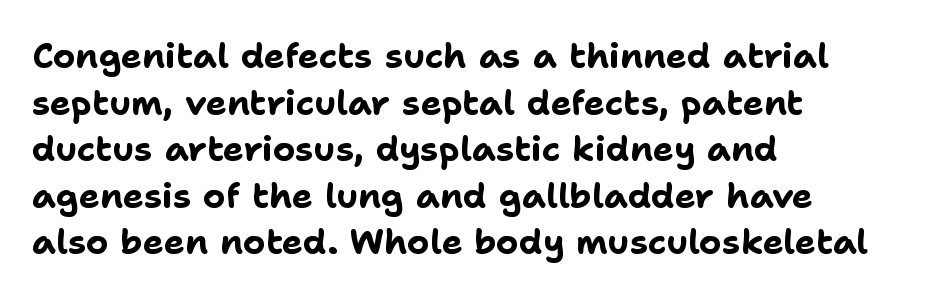
Do the characters align in a grid? No, the font is proportional. Every row of glyphs begins at an identical x-position on the left. The line-height multiplier appears to be the usual default. Descenders are the only things crossing below the line. Students, this is bold: see how much ink each stroke carries. In terms of posture, this sample is upright.
